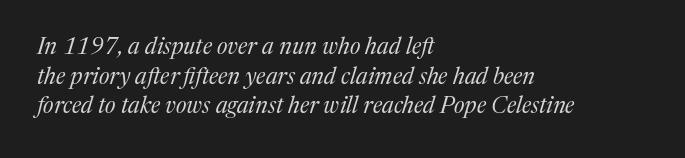
Q: Is the text bold? A: No.
Q: Is the text italic (slanted)? A: Yes, it leans right by about 17 degrees.
Q: Is the text underlined? A: No.
Q: How is the paragraph aligned? A: Left-aligned.
Q: Is the spacing between letters normal or unusually wide? A: Normal.
Q: Is the spacing between lines tight, normal or loose? A: Normal.
